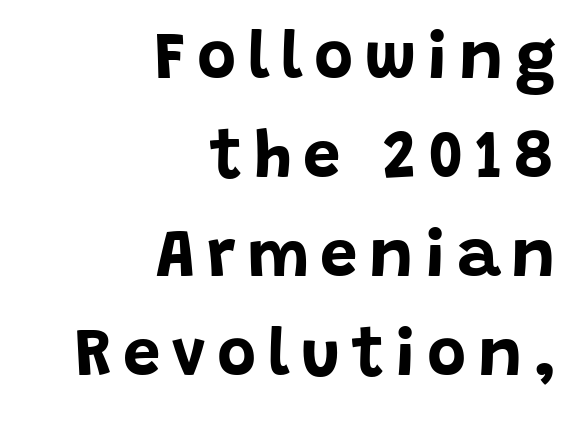
Q: Is the text bold? A: Yes.
Q: Is the text italic (slanted)? A: No, it is upright.
Q: Is the typeface a serif or a sans-serif typeface? A: Sans-serif.
Q: Is the text underlined? A: No.
Q: How is the paragraph aligned? A: Right-aligned.
Q: Is the spacing between lines tight, normal or loose? A: Normal.
Q: Width (condensed, normal, or wide)? A: Normal.
Q: Stroke contrast? A: Low.
Q: x-height? A: Large.
Q: Monospaced? A: No.
